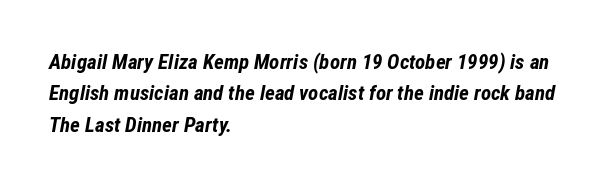
This block has exactly the height ordinary leading produces. Check under the words: just untouched page. Is the block centered? No — it sits flush against the left margin. Words appear dense and cohesive because spacing is normal. Compared with ordinary roman type, these characters are visibly tilted.
